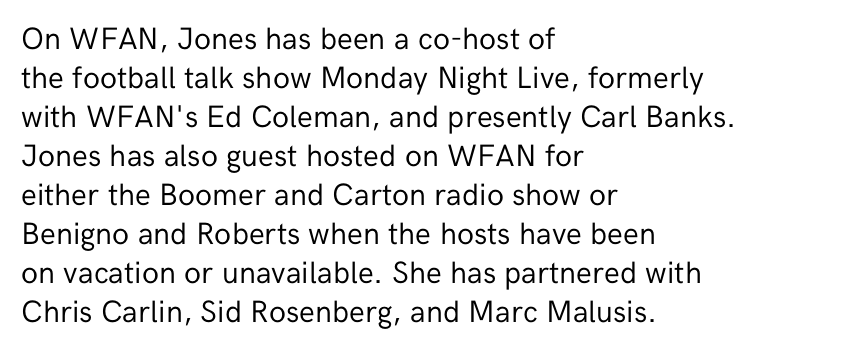
Line beginnings align vertically; line endings do not. The letters look calm and open, with moderate or lighter stems. Words appear dense and cohesive because spacing is normal. The typeface chosen for these lines omits serifs. The specimen omits any rule beneath the text block's lines. The leading is moderate, giving the passage an even texture.
